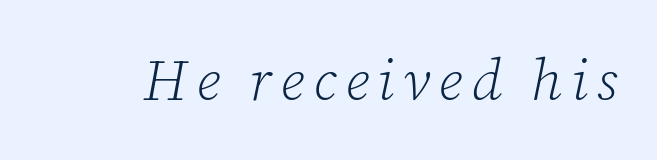
The font is comparable to plain body text, perhaps lighter. Rule under the text: the space is simply empty. Serifs: yes, visible at the terminals of the letterforms. The letters are slanted; this is an italic face. You could not count columns in this text — the font is proportionally spaced.
